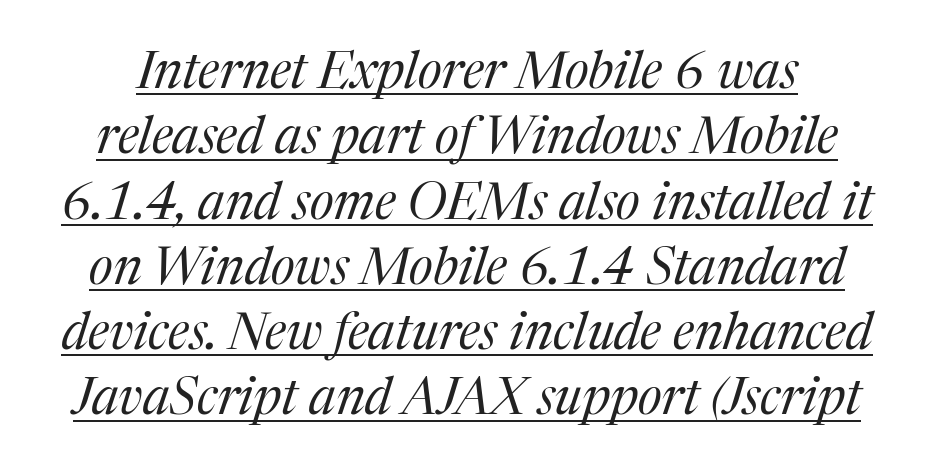
Is there much room between lines? A standard amount, neither cramped nor airy. Stems and bowls with no extra thickness — not bold. Observe the lean: these are italic letterforms. You could not count columns in this text — the font is proportionally spaced. Characters follow at the spacing the type designer built in. Observe the serifs anchoring each vertical stroke in this sample.
